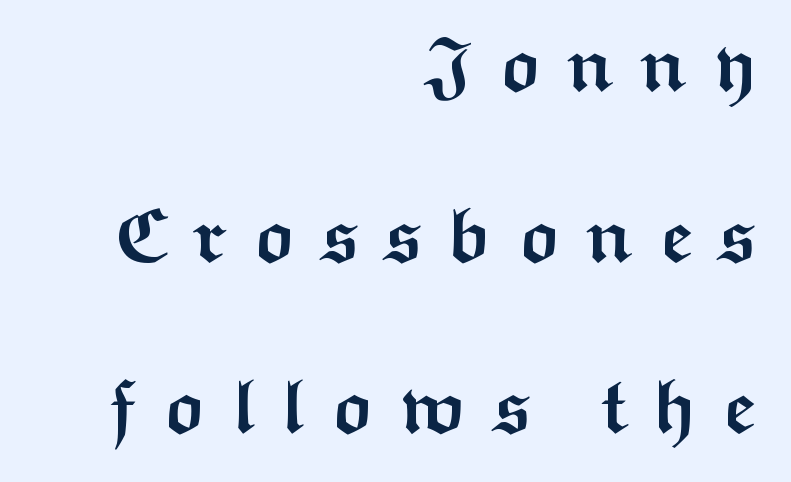
The image shows 76 px semibold, wide sans-serif type, upright; set right-aligned, loose line spacing (2.25x), unusually wide letter spacing (+0.31 em), not underlined; medium stroke contrast and a medium x-height.
